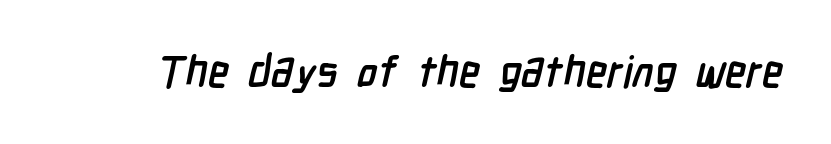
Q: Is the text bold? A: Yes.
Q: Is the typeface a serif or a sans-serif typeface? A: Sans-serif.
Q: Is the text underlined? A: No.
Q: Is the spacing between letters normal or unusually wide? A: Normal.
Q: Width (condensed, normal, or wide)? A: Condensed.
Q: Stroke contrast? A: Low.
Q: x-height? A: Medium.
Q: Monospaced? A: No.
